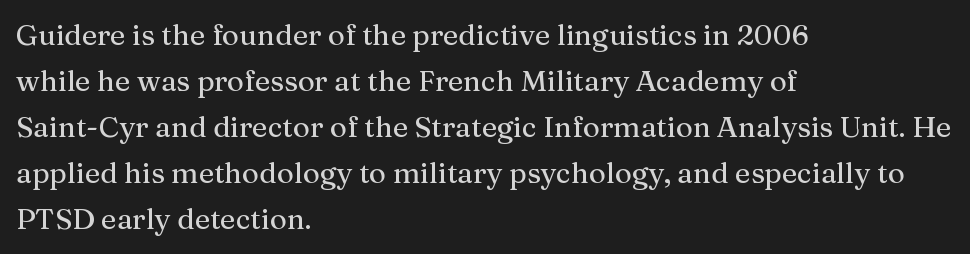
The type sits square on the baseline with zero lean. There is no visible air inserted between adjacent glyphs. Underline: absent. Serif or sans? Serif — the stroke terminals have little feet. The passage shown is typed in a proportional face where columns would drift.
